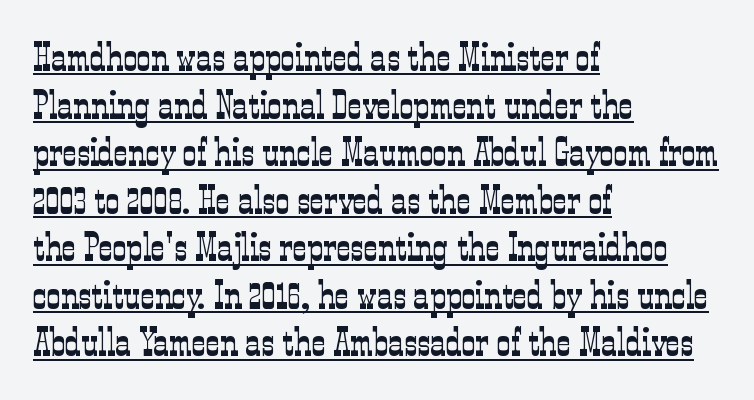
Every stem runs plumb, perpendicular to the baseline. Left-aligned paragraph, ragged on the right. Underlining? Definitely there. Nothing heavy about these letters — not bold at all. The typeface chosen for these lines features serifs.
